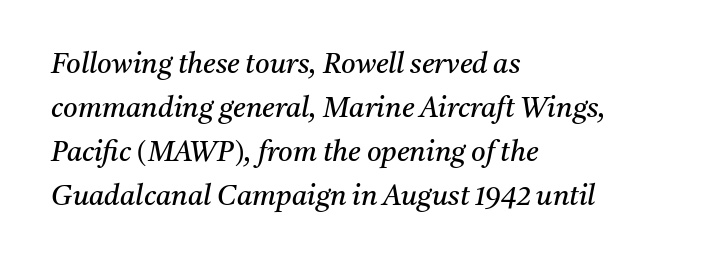
Q: Is the text bold? A: No.
Q: Is the text italic (slanted)? A: Yes, it leans right by about 11 degrees.
Q: Is the typeface a serif or a sans-serif typeface? A: Serif.
Q: Is the text underlined? A: No.
Q: How is the paragraph aligned? A: Left-aligned.
Q: Is the spacing between letters normal or unusually wide? A: Normal.
Q: Is the spacing between lines tight, normal or loose? A: Normal.
Q: Width (condensed, normal, or wide)? A: Normal.
Q: Stroke contrast? A: Medium.
Q: x-height? A: Medium.
Q: Monospaced? A: No.
